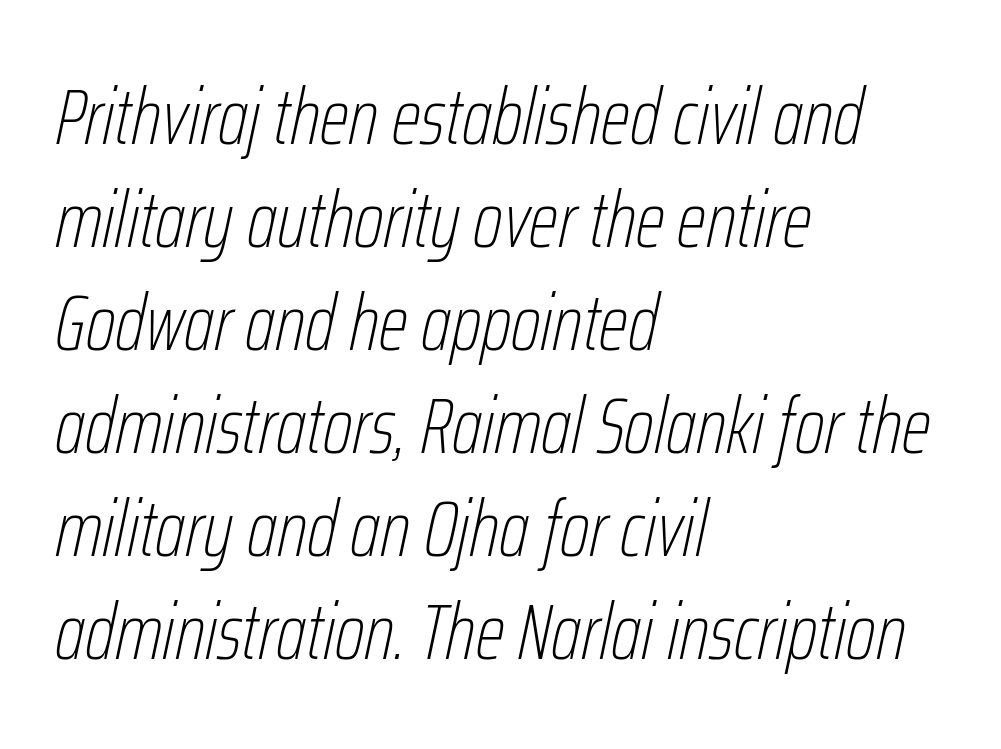
{"italic": "yes", "lean": "right", "slant_degrees": 12, "bold": "no", "weight": "thin", "width": "condensed", "stroke_contrast": "low", "x_height": "medium", "monospaced": "no", "underline": "no", "align": "left", "line_spacing": "normal", "line_spacing_ratio": 1.32, "letter_spacing": "normal", "letter_spacing_em": 0.0, "glyph_px": 78}
